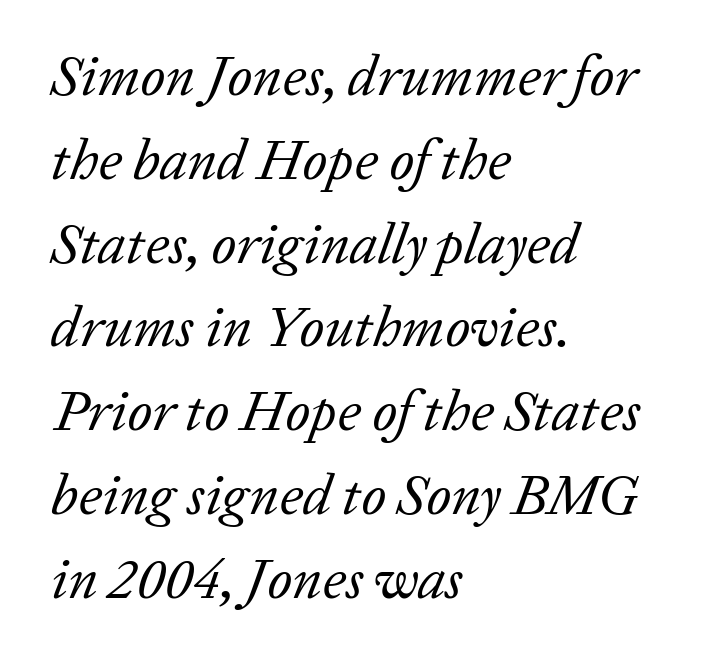
{"serif": "yes", "italic": "yes", "lean": "right", "slant_degrees": 20, "bold": "no", "weight": "regular", "width": "normal", "stroke_contrast": "low", "x_height": "medium", "monospaced": "no", "underline": "no", "align": "left", "line_spacing": "normal", "line_spacing_ratio": 1.47, "letter_spacing": "normal", "letter_spacing_em": 0.0, "glyph_px": 57}
